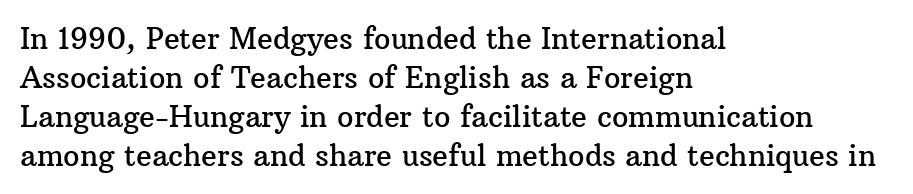
{"serif": "yes", "italic": "no", "width": "normal", "stroke_contrast": "medium", "x_height": "medium", "monospaced": "no", "underline": "no", "align": "left", "line_spacing": "normal", "line_spacing_ratio": 1.34, "letter_spacing": "normal", "letter_spacing_em": 0.0, "glyph_px": 29}
